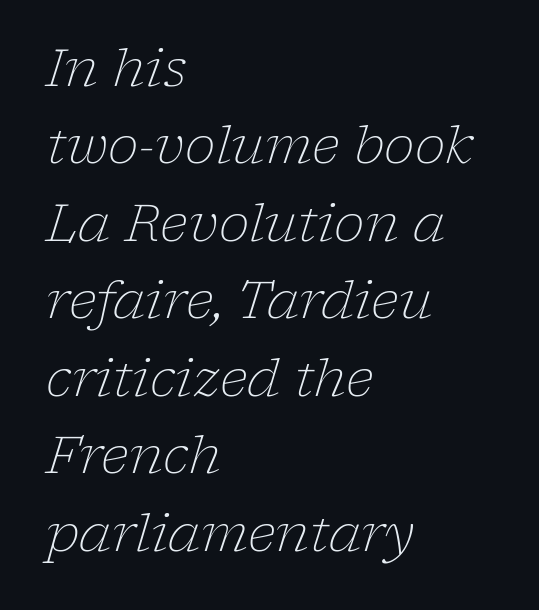
Q: Is the text bold? A: No.
Q: Is the text italic (slanted)? A: Yes, it leans right by about 17 degrees.
Q: Is the typeface a serif or a sans-serif typeface? A: Serif.
Q: Is the text underlined? A: No.
Q: How is the paragraph aligned? A: Left-aligned.
Q: Is the spacing between letters normal or unusually wide? A: Normal.
Q: Is the spacing between lines tight, normal or loose? A: Normal.
Q: Width (condensed, normal, or wide)? A: Normal.
Q: Stroke contrast? A: Low.
Q: x-height? A: Medium.
Q: Monospaced? A: No.
